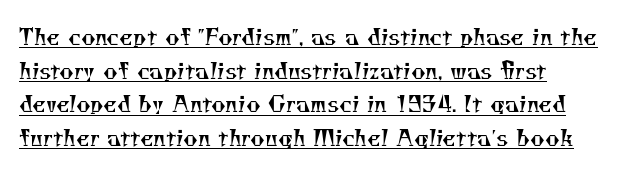
The image shows 22 px text type; set left-aligned, normal line spacing (1.53x), normal letter spacing, underlined.
